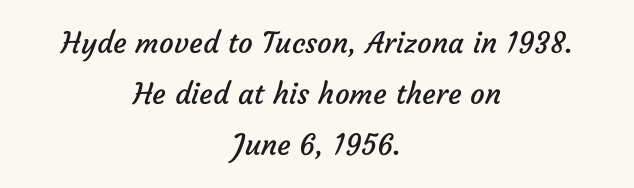
Observe the ordinary spacing: letters are neighbours, not strangers. You could not count columns in this text — the font is proportionally spaced. Anything drawn beneath the words? Only blank space. The weight tops out at a normal text grade. The whitespace from short lines is split evenly between both sides.
